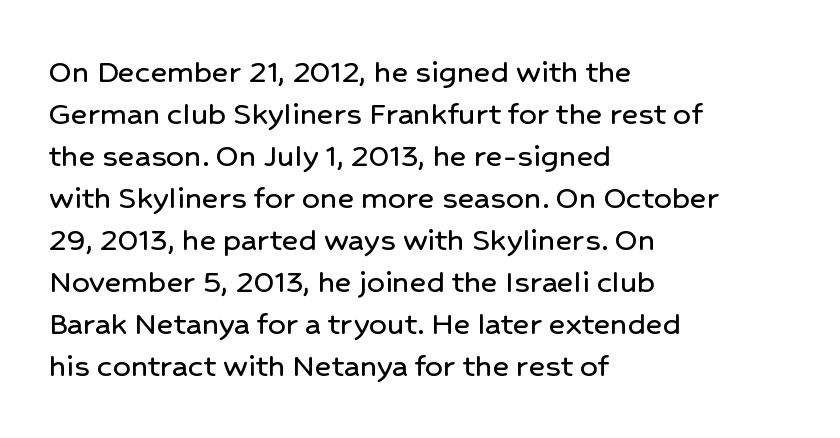
The image shows 35 px sans-serif type, upright; set left-aligned, line spacing 1.2x, normal letter spacing, not underlined; low stroke contrast and a medium x-height.
